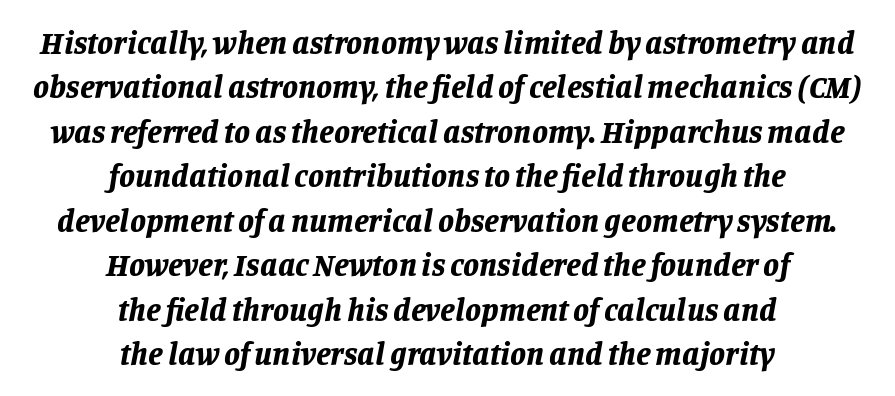
The image shows 32 px bold type, italic (leaning right); set centered, normal line spacing (1.39x), normal letter spacing, not underlined; low stroke contrast and a large x-height.
